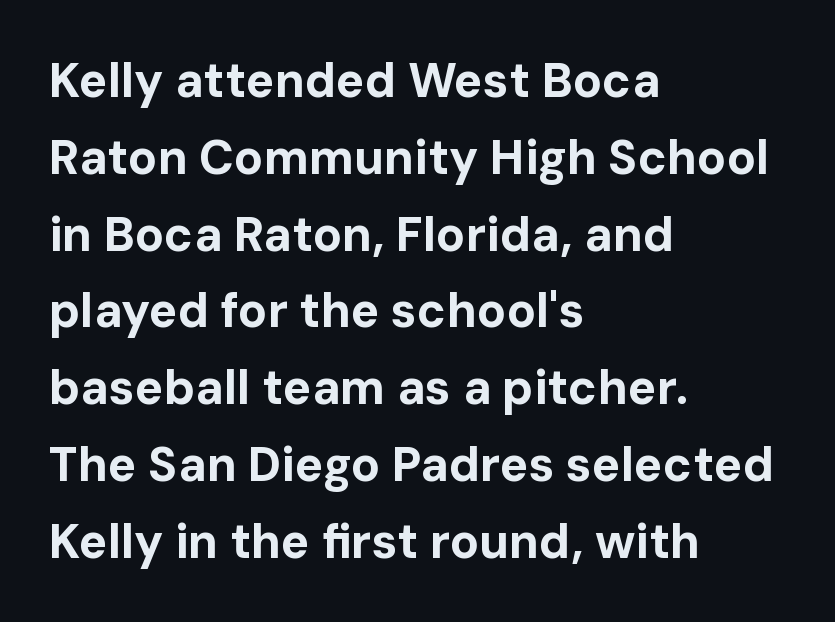
The image shows 48 px bold sans-serif type, upright; set left-aligned, normal line spacing (1.6x), normal letter spacing, not underlined; low stroke contrast and a medium x-height.
